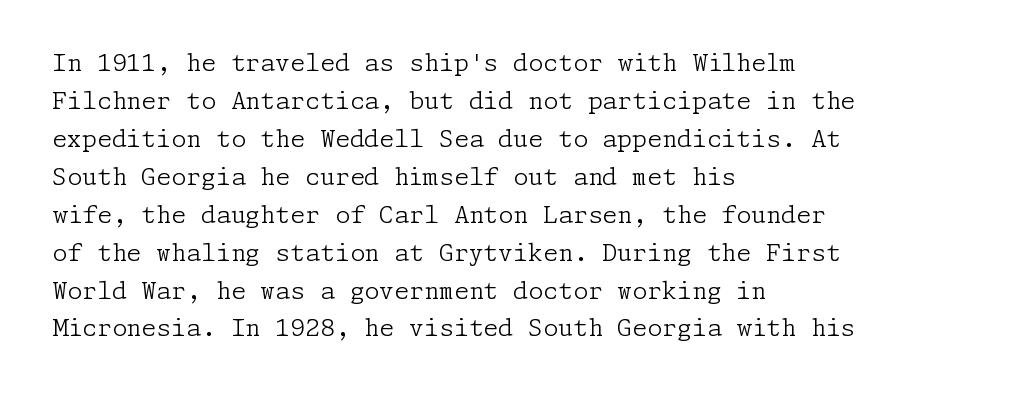
The image shows 24 px text type, upright; set left-aligned, normal line spacing (1.58x), normal letter spacing, not underlined.
